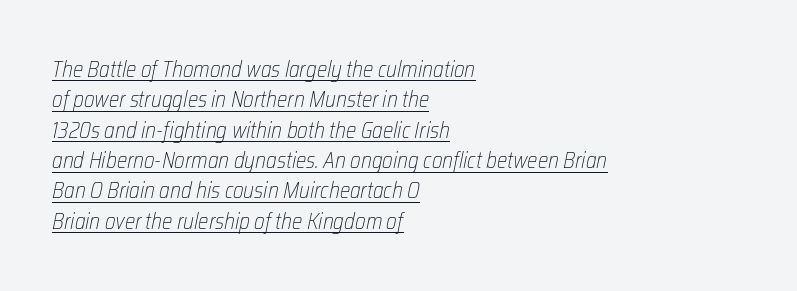
Q: Is the text bold? A: No.
Q: Is the text italic (slanted)? A: Yes, it leans right by about 12 degrees.
Q: Is the text underlined? A: Yes.
Q: How is the paragraph aligned? A: Left-aligned.
Q: Is the spacing between letters normal or unusually wide? A: Normal.
Q: Is the spacing between lines tight, normal or loose? A: Normal.
